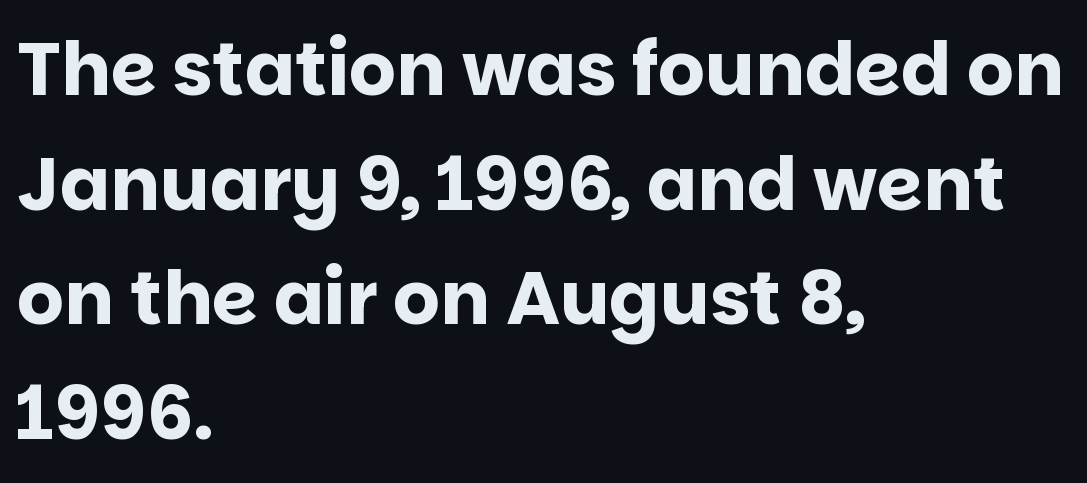
{"serif": "no", "italic": "no", "bold": "yes", "weight": "bold", "width": "normal", "stroke_contrast": "low", "x_height": "large", "monospaced": "no", "underline": "no", "align": "left", "line_spacing": "normal", "line_spacing_ratio": 1.55, "letter_spacing": "normal", "letter_spacing_em": 0.0, "glyph_px": 74}
